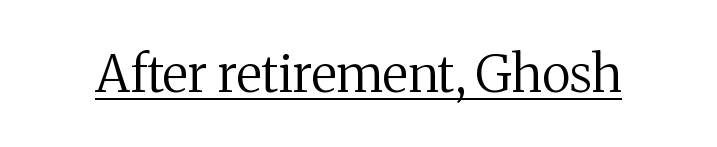
Q: Is the text bold? A: No.
Q: Is the text italic (slanted)? A: No, it is upright.
Q: Is the typeface a serif or a sans-serif typeface? A: Serif.
Q: Is the text underlined? A: Yes.
Q: Is the spacing between letters normal or unusually wide? A: Normal.
Q: Width (condensed, normal, or wide)? A: Normal.
Q: Stroke contrast? A: Medium.
Q: x-height? A: Medium.
Q: Monospaced? A: No.
